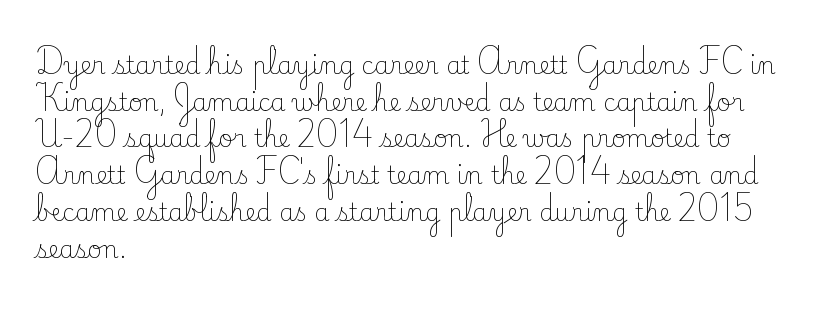
Standard letterfit; no display-style spreading of the glyphs. No chunkiness to these letters — they're not bold. This is roman type, the default non-slanted kind. Does the copy run flush right? No — it runs flush left.
